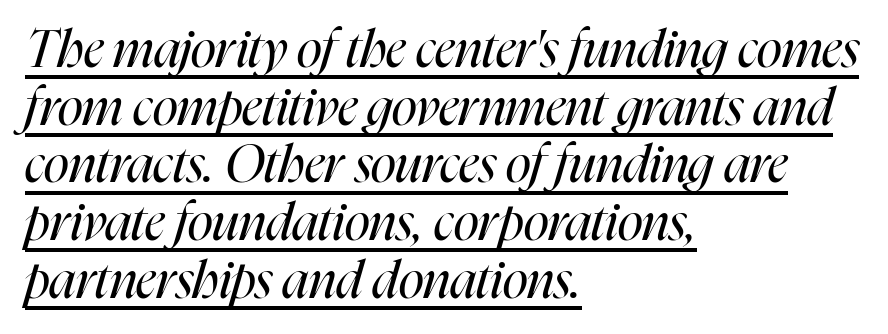
The image shows 52 px regular-weight, condensed type, italic (leaning right); set left-aligned, tight line spacing (1.11x), normal letter spacing, underlined; high stroke contrast and a medium x-height.
